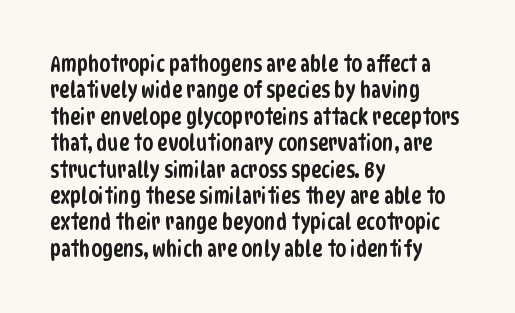
Q: Is the text underlined? A: No.
Q: How is the paragraph aligned? A: Left-aligned.
Q: Is the spacing between letters normal or unusually wide? A: Normal.
